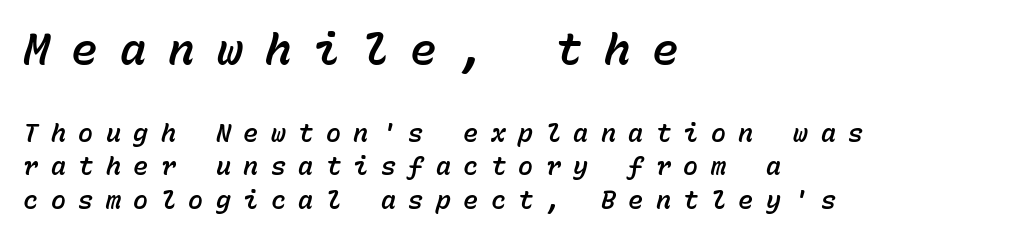
{"italic": "yes", "lean": "right", "slant_degrees": 15, "width": "normal", "stroke_contrast": "low", "x_height": "medium", "monospaced": "yes", "underline": "no", "align": "left", "line_spacing": "normal", "line_spacing_ratio": 1.35, "letter_spacing": "wide", "letter_spacing_em": 0.5, "larger_block": "first", "size_ratio": 1.76, "glyph_px": 44}
